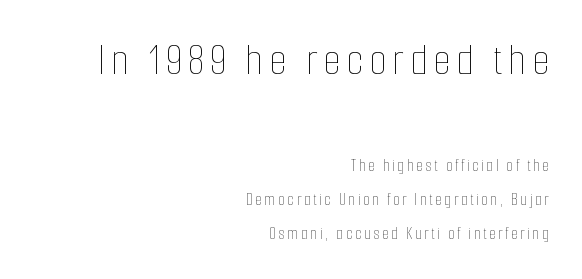
{"italic": "no", "bold": "no", "weight": "thin", "width": "condensed", "stroke_contrast": "low", "x_height": "medium", "monospaced": "no", "underline": "no", "align": "right", "line_spacing_ratio": 1.89, "larger_block": "first", "size_ratio": 2.5, "glyph_px": 45}
